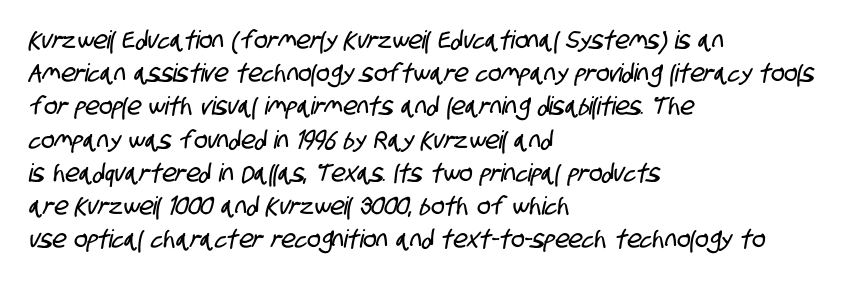
Q: Is the text underlined? A: No.
Q: How is the paragraph aligned? A: Left-aligned.
Q: Is the spacing between letters normal or unusually wide? A: Normal.
Q: Is the spacing between lines tight, normal or loose? A: Normal.
